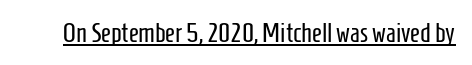
{"italic": "no", "bold": "no", "underline": "yes", "letter_spacing": "normal", "letter_spacing_em": 0.0, "glyph_px": 27}
